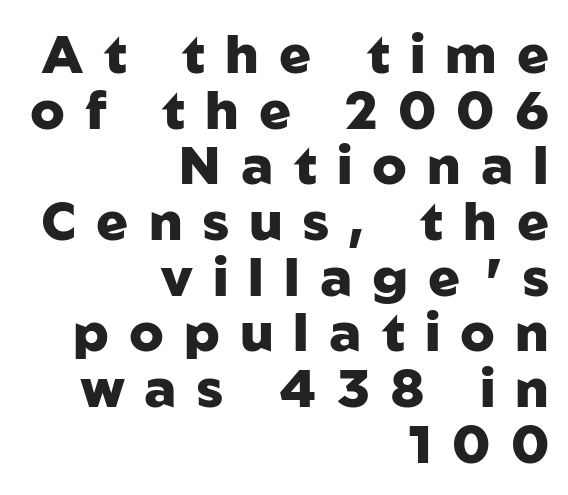
{"serif": "no", "italic": "no", "bold": "yes", "weight": "heavy", "width": "normal", "stroke_contrast": "low", "x_height": "medium", "monospaced": "no", "underline": "no", "align": "right", "line_spacing": "tight", "line_spacing_ratio": 1.05, "letter_spacing": "wide", "letter_spacing_em": 0.38, "glyph_px": 53}
